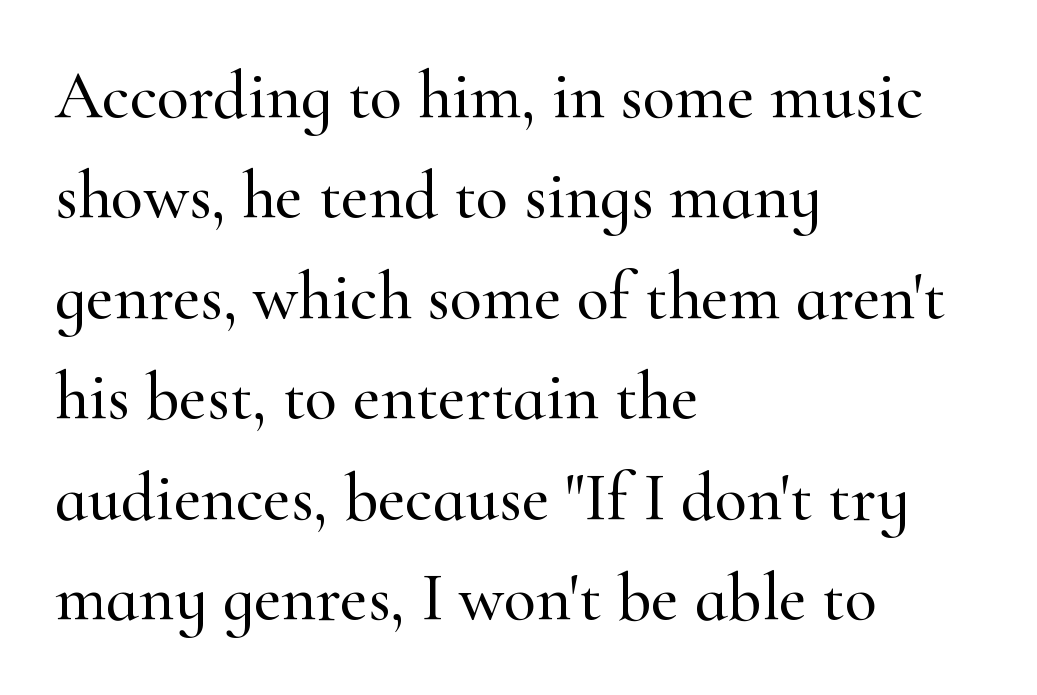
The face used here is rendered with its standard letterfit. Letterform terminals end in serifs throughout the passage. A typesetter would call this proportional, since set widths differ per character. The typesetter chose a ragged-right arrangement here. This is roman type, the default non-slanted kind. The specimen omits any rule beneath the text block's lines.
